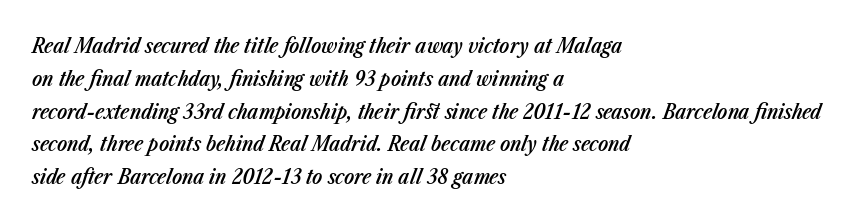
{"italic": "yes", "lean": "right", "slant_degrees": 23, "bold": "semi", "underline": "no", "align": "left", "line_spacing": "normal", "line_spacing_ratio": 1.56, "letter_spacing": "normal", "letter_spacing_em": 0.0, "glyph_px": 21}
